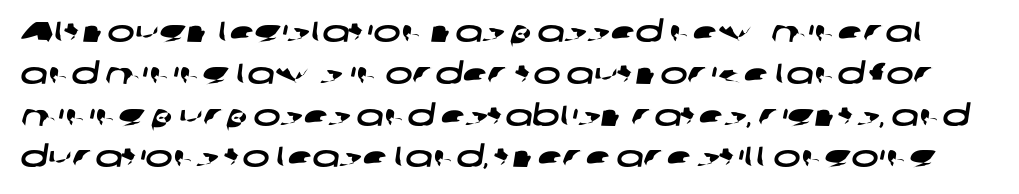
The image shows 29 px wide sans-serif type; set normal line spacing (1.44x), normal letter spacing, not underlined; low stroke contrast and a medium x-height.
